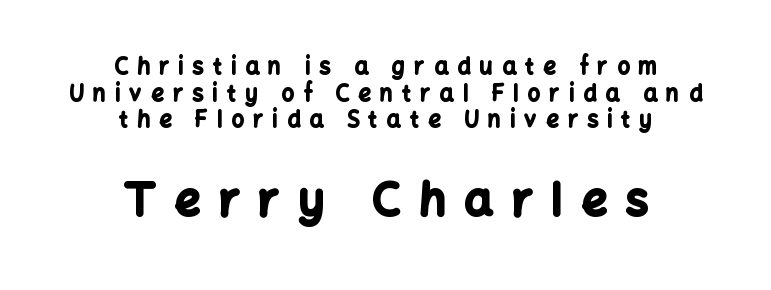
Q: Is the text bold? A: Yes.
Q: Is the text italic (slanted)? A: No, it is upright.
Q: Is the typeface a serif or a sans-serif typeface? A: Sans-serif.
Q: Is the text underlined? A: No.
Q: How is the paragraph aligned? A: Centered.
Q: Is the spacing between letters normal or unusually wide? A: Unusually wide.
Q: Which block of text is set in a larger size, the first (top) or the second (bottom)? A: The second (bottom) one.
Q: Width (condensed, normal, or wide)? A: Normal.
Q: Stroke contrast? A: Low.
Q: x-height? A: Medium.
Q: Monospaced? A: No.
